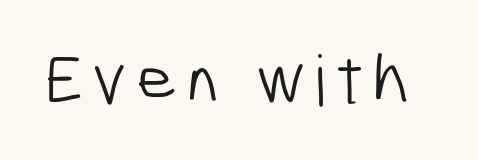
Q: Is the text bold? A: No.
Q: Is the typeface a serif or a sans-serif typeface? A: Sans-serif.
Q: Is the text underlined? A: No.
Q: Width (condensed, normal, or wide)? A: Condensed.
Q: Stroke contrast? A: Low.
Q: x-height? A: Medium.
Q: Monospaced? A: No.
